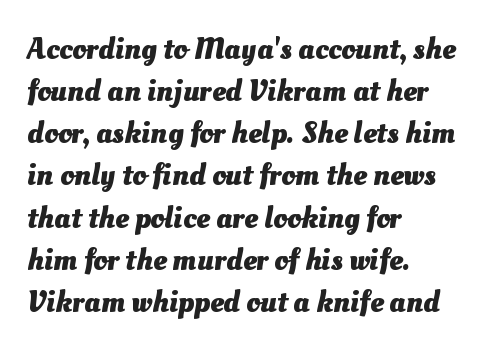
{"bold": "yes", "weight": "heavy", "width": "normal", "stroke_contrast": "medium", "x_height": "small", "monospaced": "no", "underline": "no", "align": "left", "line_spacing": "normal", "line_spacing_ratio": 1.36, "letter_spacing": "normal", "letter_spacing_em": 0.0, "glyph_px": 31}
